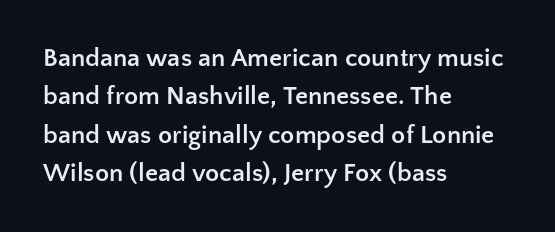
{"italic": "no", "bold": "yes", "underline": "no", "align": "left", "line_spacing": "normal", "line_spacing_ratio": 1.48, "letter_spacing": "normal", "letter_spacing_em": 0.0, "glyph_px": 26}
